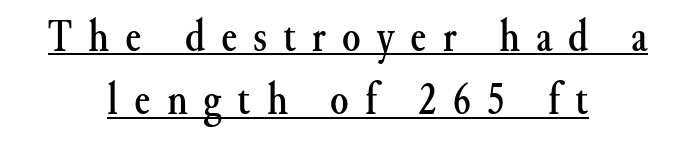
The lines in this sample share a center point and differ in where they start and stop. These lines are rendered in a variable-pitch font. Stroke terminals: seriffed. The lettering holds an erect, upright posture throughout. You could only call the tracking loose — the letters float apart.
